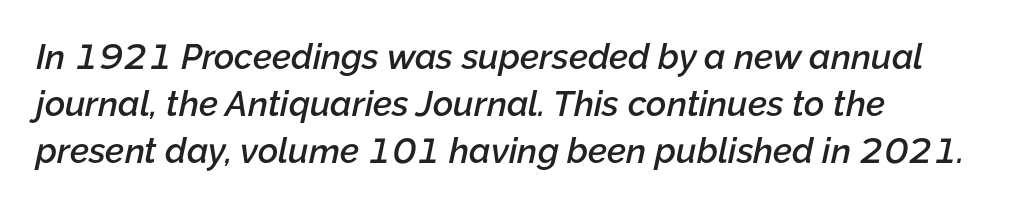
{"italic": "yes", "lean": "right", "slant_degrees": 12, "bold": "semi", "weight": "semibold", "width": "normal", "stroke_contrast": "low", "x_height": "medium", "monospaced": "no", "underline": "no", "align": "left", "line_spacing": "normal", "line_spacing_ratio": 1.34, "letter_spacing": "normal", "letter_spacing_em": 0.0, "glyph_px": 35}
